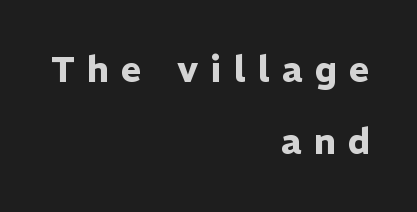
Q: Is the text bold? A: Yes.
Q: Is the text italic (slanted)? A: No, it is upright.
Q: Is the typeface a serif or a sans-serif typeface? A: Sans-serif.
Q: Is the text underlined? A: No.
Q: How is the paragraph aligned? A: Right-aligned.
Q: Is the spacing between letters normal or unusually wide? A: Unusually wide.
Q: Is the spacing between lines tight, normal or loose? A: Loose.
Q: Width (condensed, normal, or wide)? A: Normal.
Q: Stroke contrast? A: Low.
Q: x-height? A: Medium.
Q: Monospaced? A: No.
